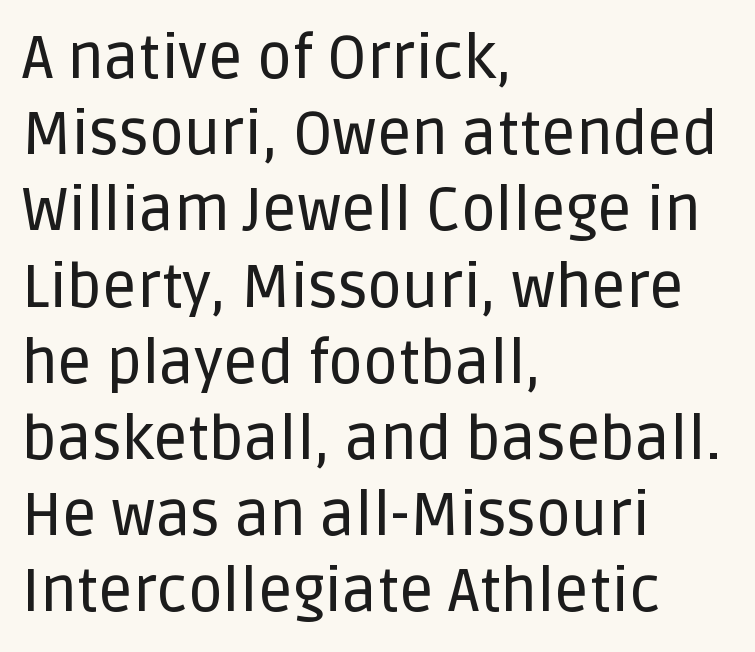
The image shows 60 px sans-serif type, upright; set left-aligned, normal line spacing (1.27x), normal letter spacing, not underlined; low stroke contrast and a large x-height.
